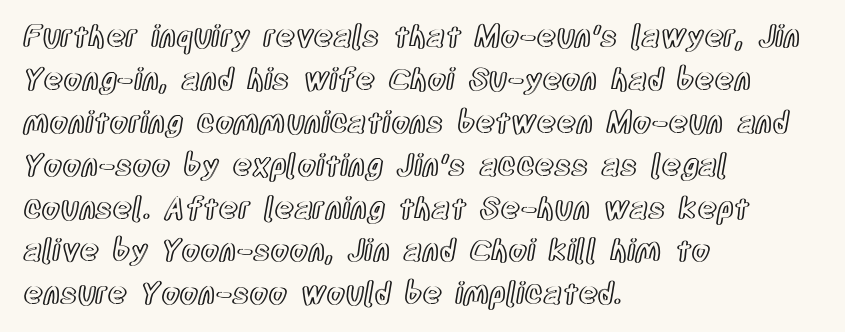
The image shows 30 px condensed type; set left-aligned, normal line spacing (1.43x), normal letter spacing, not underlined; a large x-height.
